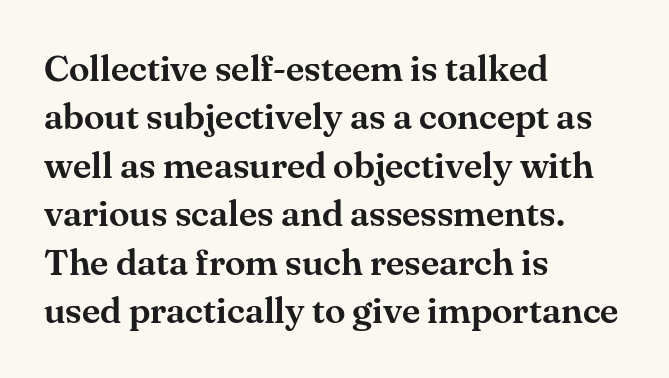
If you drew a ruler down the left edge, every line would touch it. Rule under the text: the space is simply empty. Think of a printed novel: that variable character pitch is what you see here. Students, note that the glyphs here touch the page at normal intervals. This rendering employs a face with finishing strokes, i.e., a serif.
